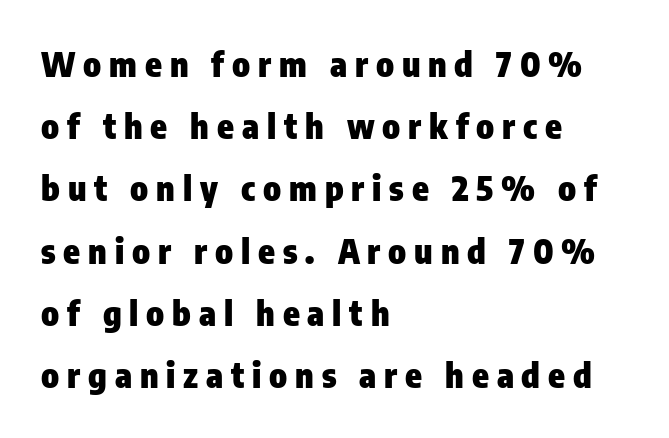
The image shows 34 px heavy, condensed sans-serif type, upright; set left-aligned, line spacing 1.83x, unusually wide letter spacing (+0.23 em), not underlined; low stroke contrast and a medium x-height.
